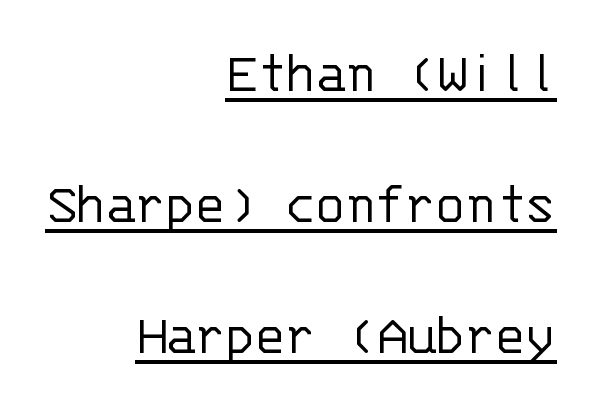
Q: Is the text bold? A: No.
Q: Is the text italic (slanted)? A: No, it is upright.
Q: Is the typeface a serif or a sans-serif typeface? A: Sans-serif.
Q: Is the text underlined? A: Yes.
Q: How is the paragraph aligned? A: Right-aligned.
Q: Is the spacing between letters normal or unusually wide? A: Normal.
Q: Is the spacing between lines tight, normal or loose? A: Loose.
Q: Width (condensed, normal, or wide)? A: Normal.
Q: Stroke contrast? A: Low.
Q: x-height? A: Large.
Q: Monospaced? A: Yes.
